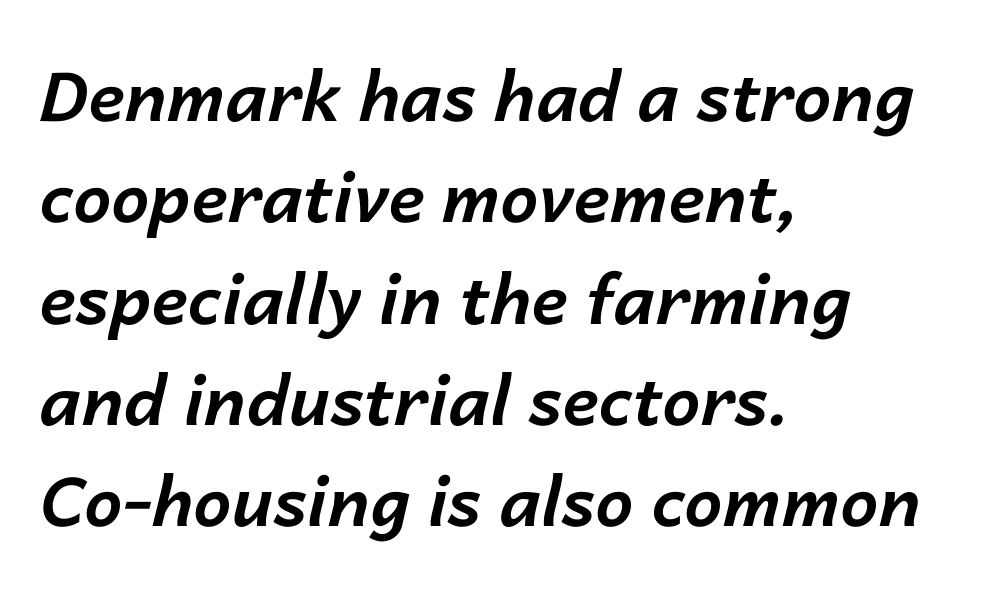
{"italic": "yes", "lean": "right", "slant_degrees": 14, "bold": "yes", "weight": "bold", "width": "normal", "stroke_contrast": "low", "x_height": "medium", "monospaced": "no", "underline": "no", "align": "left", "line_spacing": "normal", "line_spacing_ratio": 1.49, "letter_spacing": "normal", "letter_spacing_em": 0.0, "glyph_px": 68}
